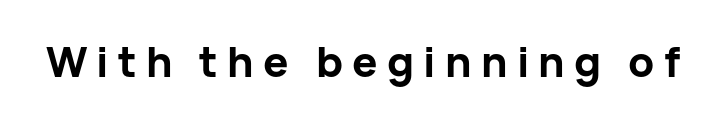
{"serif": "no", "italic": "no", "bold": "yes", "weight": "bold", "width": "normal", "stroke_contrast": "low", "x_height": "medium", "monospaced": "no", "underline": "no", "letter_spacing": "wide", "letter_spacing_em": 0.22, "glyph_px": 42}
